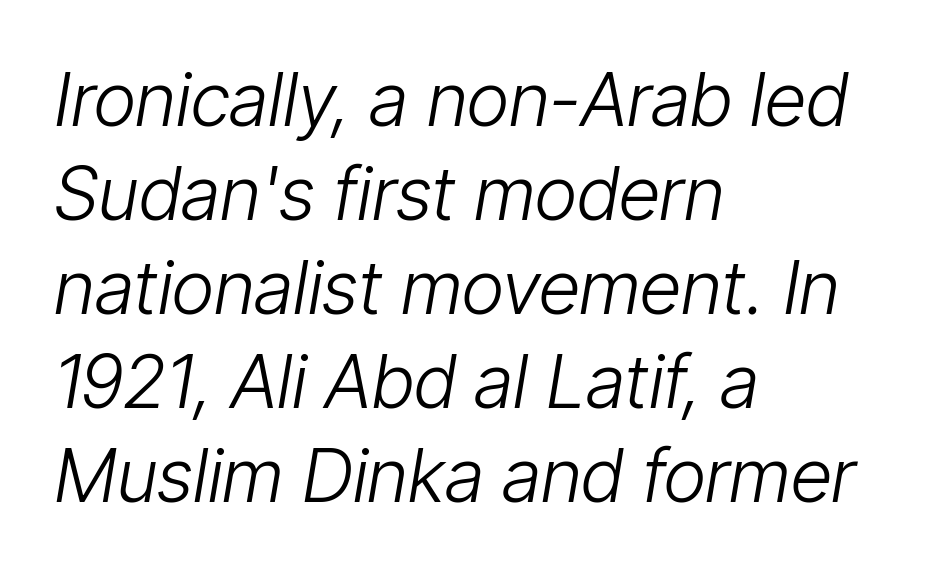
The image shows 74 px light, condensed type, italic (leaning right); set left-aligned, normal line spacing (1.27x), normal letter spacing, not underlined; low stroke contrast and a medium x-height.
